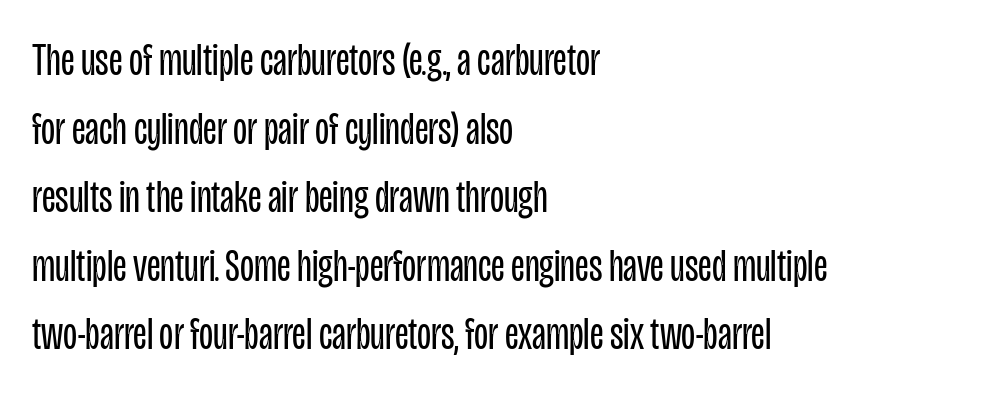
The rendering keeps characters at their native spacing. Any mark beneath the type? The region is blank. Posture: vertical. Unbolded letterforms with no extra heft. The rendering shows plain stroke endings on the letterforms — a sans-serif design. Here the designer chose a conventional face with non-uniform glyph widths.
